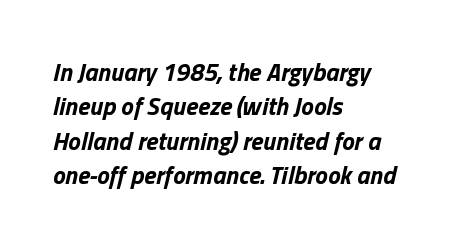
The image shows 25 px bold type, italic (leaning right); set left-aligned, normal line spacing (1.38x), normal letter spacing, not underlined.
